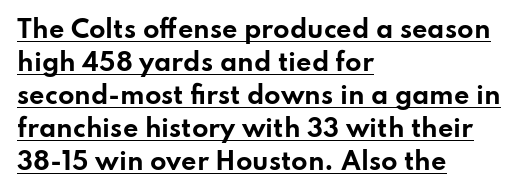
Q: Is the text bold? A: Yes.
Q: Is the text italic (slanted)? A: No, it is upright.
Q: Is the text underlined? A: Yes.
Q: How is the paragraph aligned? A: Left-aligned.
Q: Is the spacing between letters normal or unusually wide? A: Normal.
Q: Is the spacing between lines tight, normal or loose? A: Normal.
